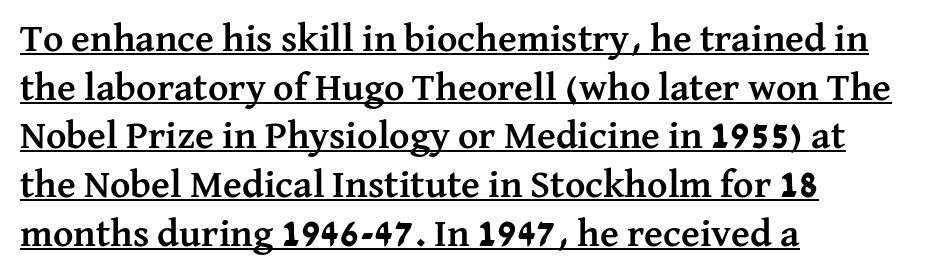
Q: Is the text bold? A: Yes.
Q: Is the text italic (slanted)? A: No, it is upright.
Q: Is the typeface a serif or a sans-serif typeface? A: Serif.
Q: Is the text underlined? A: Yes.
Q: How is the paragraph aligned? A: Left-aligned.
Q: Is the spacing between letters normal or unusually wide? A: Normal.
Q: Is the spacing between lines tight, normal or loose? A: Normal.
Q: Width (condensed, normal, or wide)? A: Normal.
Q: Stroke contrast? A: Medium.
Q: x-height? A: Medium.
Q: Monospaced? A: No.
